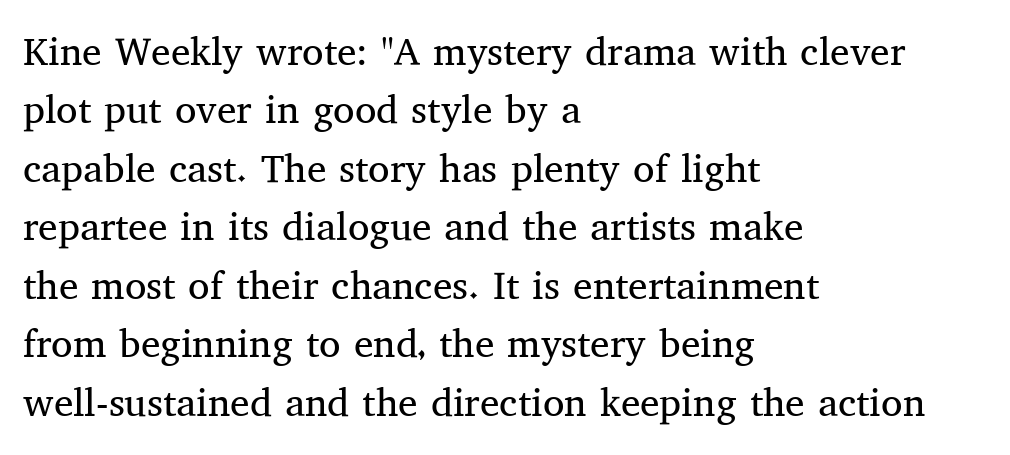
This rendering uses left alignment, leaving the right contour irregular. Weight: regular or lighter. Note: serifs present on the glyphs. Style check: upright. Descenders are the only things crossing below the line.
